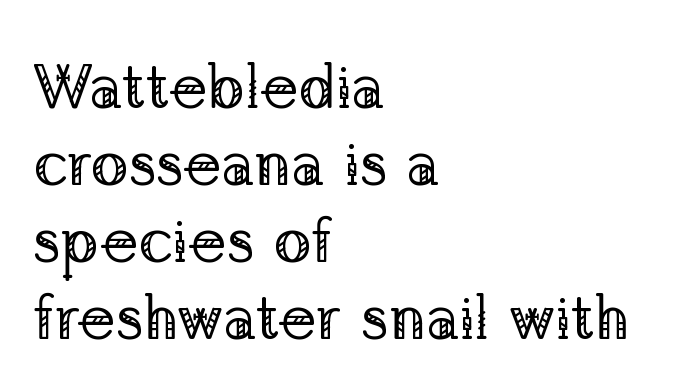
No heavy texture on the line: the type isn't bold. The lines are quadded left. This is serif lettering, the kind often seen in printed books. Designer's note — italics off, roman on.
